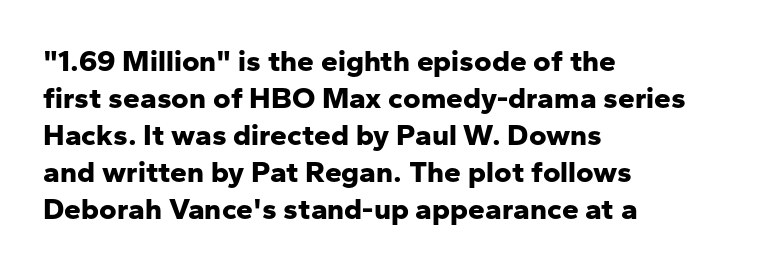
Nothing unusual about the tracking: characters are spaced as the font intends. Nobody drew a line under any word here. Summary of weight: heavy, a full bold. Upright lettering throughout. Serif or sans? Sans — the stroke terminals are bare. Typeset ragged right — the left edge is the straight one.
